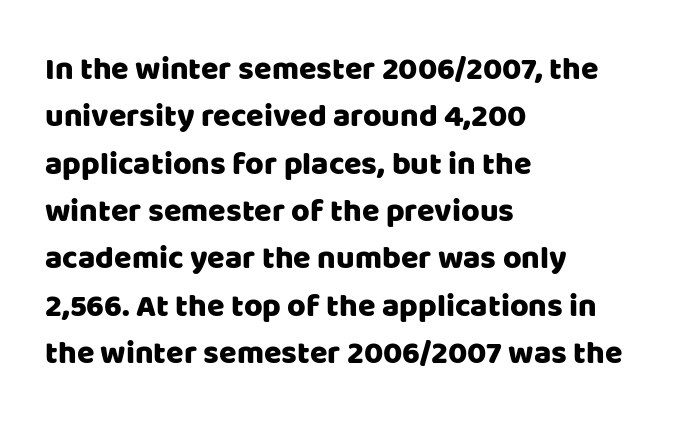
{"serif": "no", "italic": "no", "width": "normal", "stroke_contrast": "low", "x_height": "large", "monospaced": "no", "underline": "no", "align": "left", "line_spacing": "normal", "line_spacing_ratio": 1.48, "letter_spacing": "normal", "letter_spacing_em": 0.0, "glyph_px": 32}
